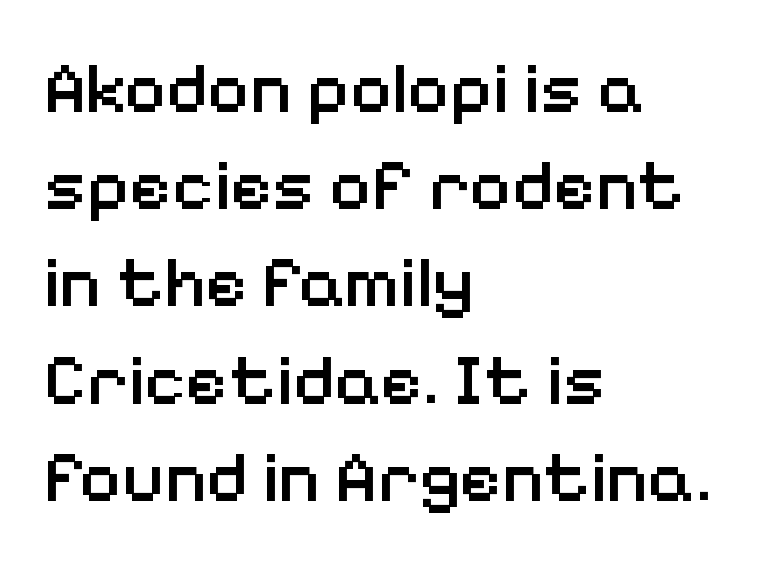
Q: Is the text bold? A: Semi-bold.
Q: Is the text italic (slanted)? A: No, it is upright.
Q: Is the typeface a serif or a sans-serif typeface? A: Sans-serif.
Q: Is the text underlined? A: No.
Q: How is the paragraph aligned? A: Left-aligned.
Q: Is the spacing between letters normal or unusually wide? A: Normal.
Q: Is the spacing between lines tight, normal or loose? A: Normal.
Q: Width (condensed, normal, or wide)? A: Normal.
Q: Stroke contrast? A: Low.
Q: x-height? A: Medium.
Q: Monospaced? A: No.
